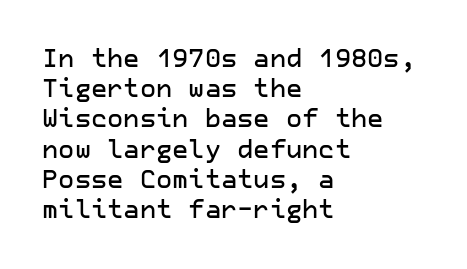
The image shows 25 px text type, upright; set left-aligned, line spacing 1.21x, normal letter spacing, not underlined.
